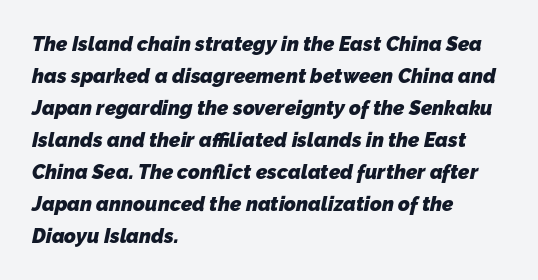
Observe the ordinary spacing: letters are neighbours, not strangers. Weight: bold. The text block is weighted toward the left margin, trailing off unevenly rightward. Quick note: interline space is typical. The space beneath each line is pristine and unruled.
